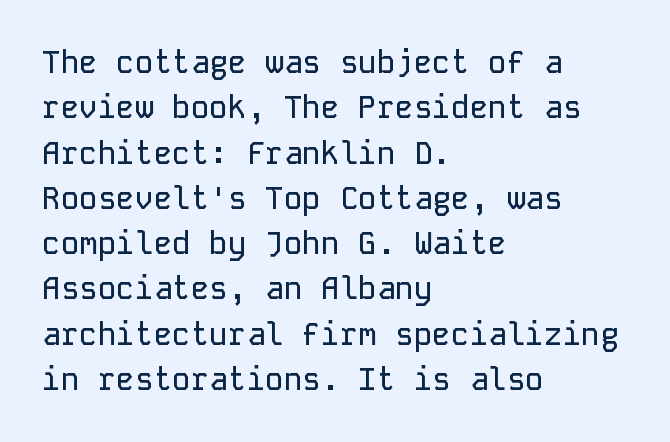
{"serif": "no", "italic": "no", "width": "normal", "stroke_contrast": "low", "x_height": "medium", "monospaced": "yes", "underline": "no", "align": "left", "line_spacing": "normal", "line_spacing_ratio": 1.46, "letter_spacing": "normal", "letter_spacing_em": 0.0, "glyph_px": 31}
